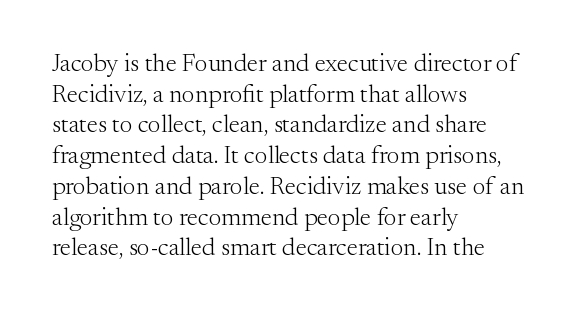
The image shows 25 px text type, upright; set left-aligned, line spacing 1.23x, normal letter spacing, not underlined.
